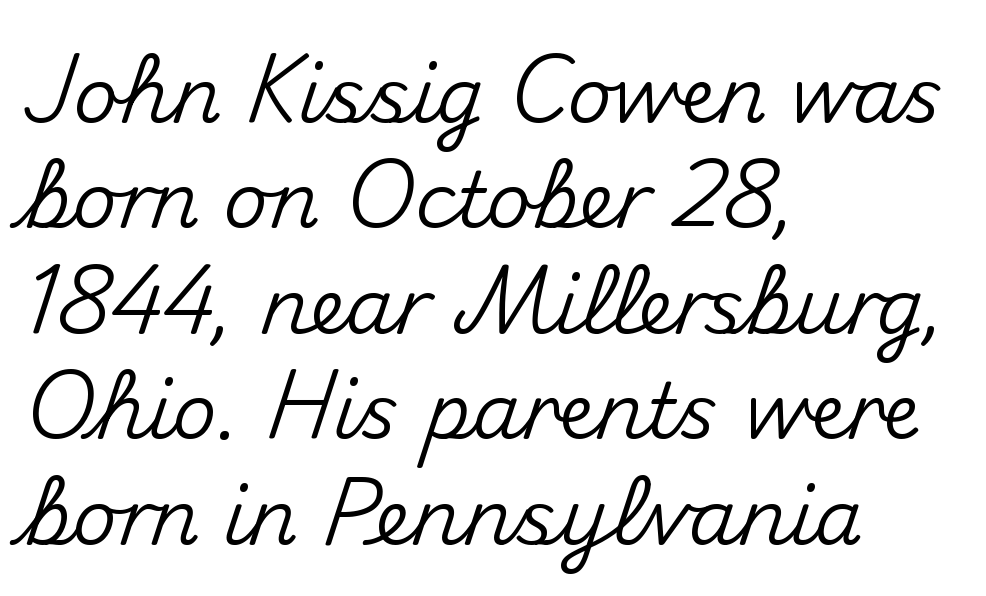
Just letters on the line, the space beneath them empty. Inter-character spacing is left at the font's built-in metrics. The designer went with a sans here, leaving each stem footless. In CSS terms this would be text-align: left.
